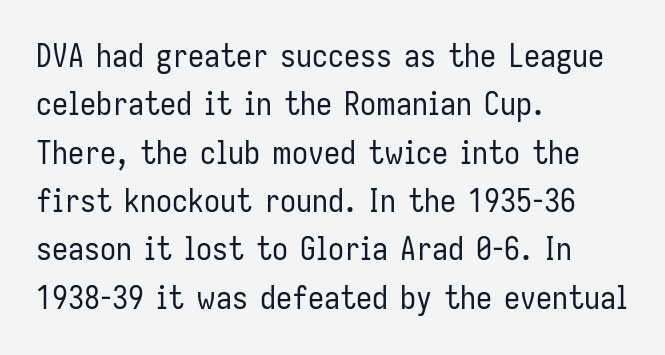
Characters remain perfectly vertical along every line. Vertically, the passage feels balanced, rows spaced as you'd expect. Type style note: lacks serifs. The horizontal fit of the characters is conventional and even. Letters rest on an invisible, unmarked baseline. The letters look calm and open, with moderate or lighter stems.
